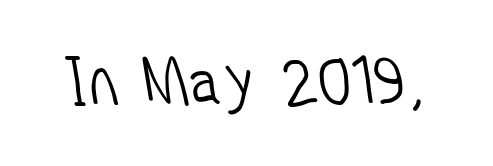
{"serif": "no", "bold": "no", "weight": "light", "width": "condensed", "stroke_contrast": "low", "x_height": "medium", "monospaced": "no", "underline": "no", "letter_spacing": "normal", "letter_spacing_em": 0.0, "glyph_px": 71}
